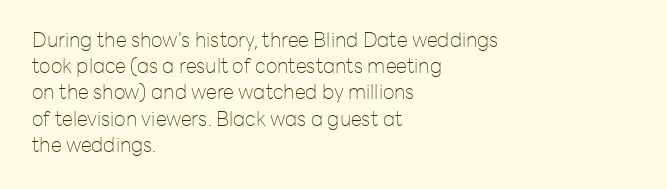
The image shows 20 px text type, upright; set left-aligned, normal line spacing (1.31x), normal letter spacing, not underlined.
